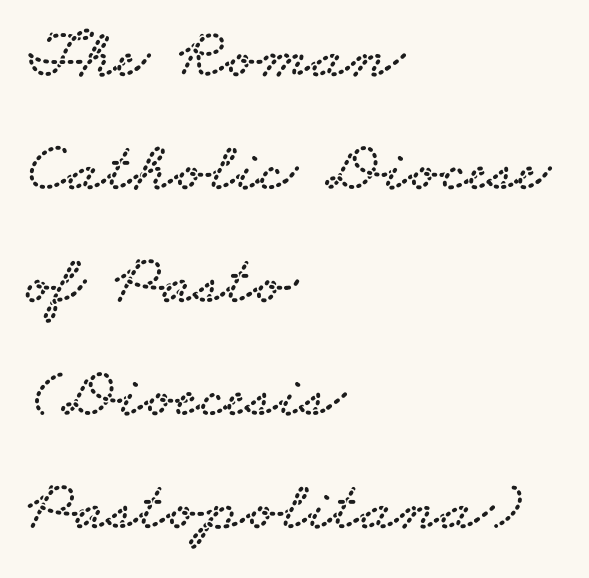
This rendering features lettering with no underline. This sample keeps an unexceptional amount of space between lines. Is this a fixed-width face? No — the glyphs have proportional, varying widths. The designer went with a serif here, giving each stem small feet.
